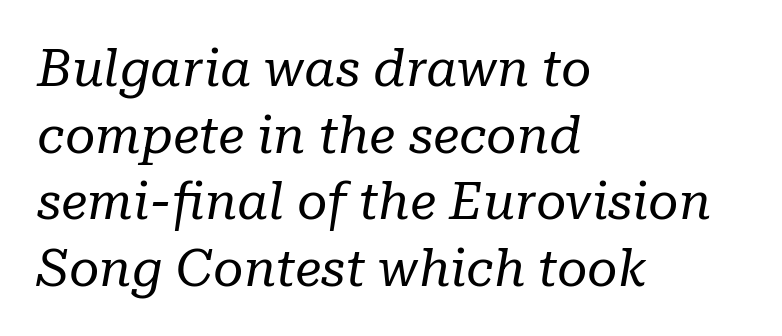
Unlike a clean sans, this face finishes its strokes with serifs. Bold? No — there's no thickening of the strokes. How are the letters spaced? Ordinarily, with no added tracking. Think of a printed novel: that variable character pitch is what you see here. Descenders hang freely into open space. Which margin do the lines hug? The left one — the right edge is uneven.
